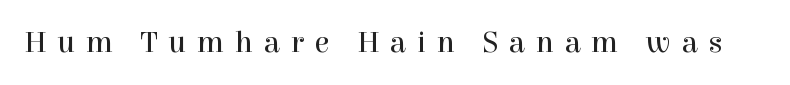
The image shows 31 px regular-weight serif type, upright; set unusually wide letter spacing (+0.34 em), not underlined; a medium x-height.
